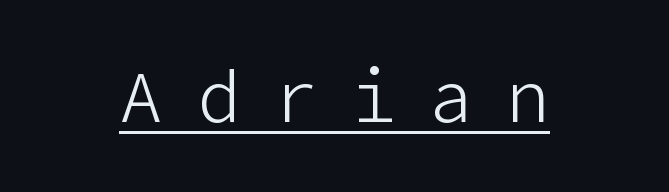
Q: Is the text bold? A: No.
Q: Is the text italic (slanted)? A: No, it is upright.
Q: Is the typeface a serif or a sans-serif typeface? A: Sans-serif.
Q: Is the text underlined? A: Yes.
Q: Is the spacing between letters normal or unusually wide? A: Unusually wide.
Q: Width (condensed, normal, or wide)? A: Normal.
Q: Stroke contrast? A: Low.
Q: x-height? A: Medium.
